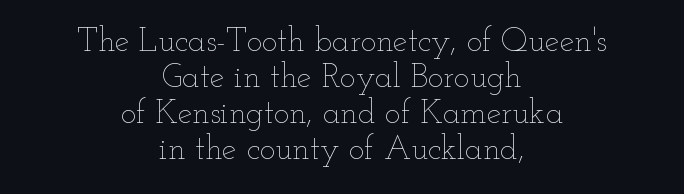
The image shows 33 px thin, wide type, upright; set centered, tight line spacing (1.09x), normal letter spacing, not underlined; low stroke contrast and a small x-height.
